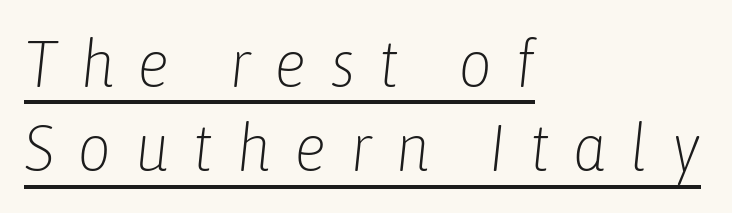
{"italic": "yes", "lean": "right", "slant_degrees": 6, "bold": "no", "weight": "light", "width": "condensed", "stroke_contrast": "low", "x_height": "medium", "monospaced": "no", "underline": "yes", "align": "left", "line_spacing": "normal", "line_spacing_ratio": 1.28, "letter_spacing": "wide", "letter_spacing_em": 0.35, "glyph_px": 66}
